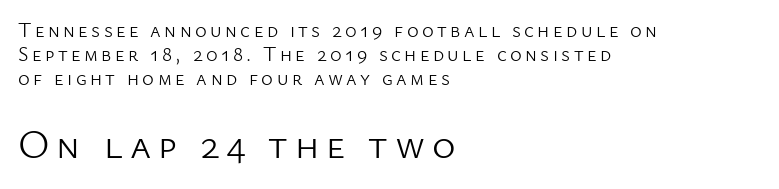
No chunkiness to these letters — they're not bold. Look at the bottom of the vertical strokes: they stop flat, with no serifs. Style check: upright. The later block is typeset at a bigger size than the earlier block. The baseline area is clear. You could not count columns in this text — the font is proportionally spaced.
